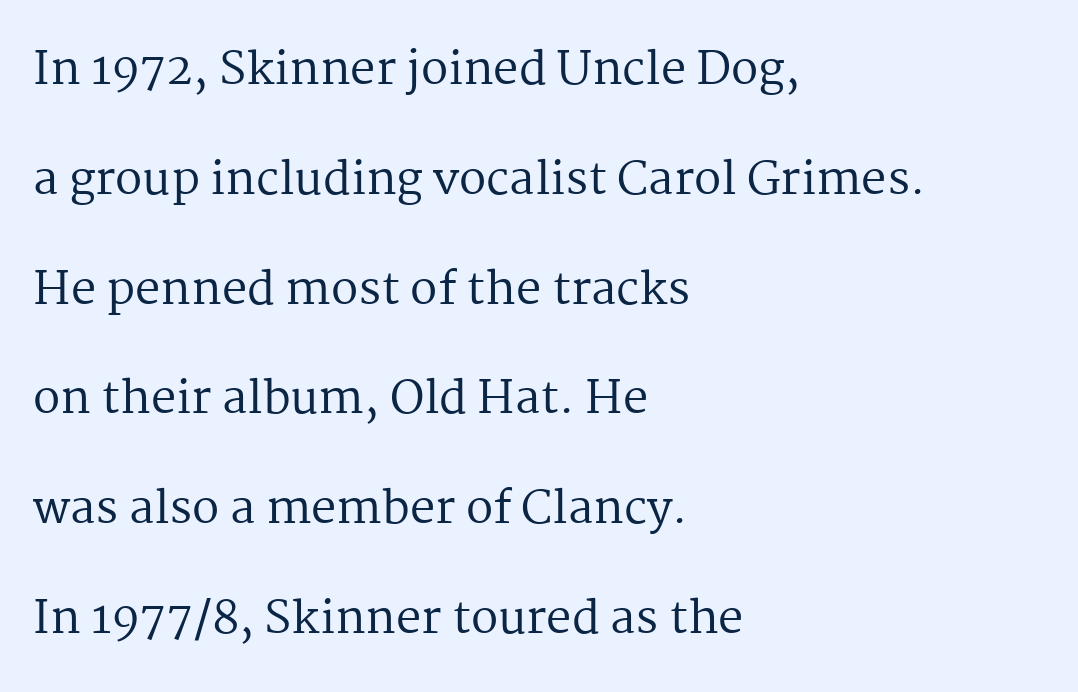
The image shows 45 px regular-weight serif type, upright; set left-aligned, loose line spacing (2.44x), normal letter spacing, not underlined; medium stroke contrast and a medium x-height.
